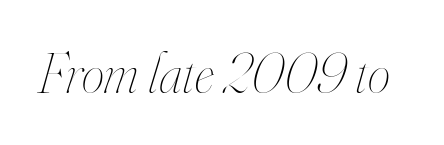
The image shows 57 px thin, condensed type, italic (leaning right); set normal letter spacing, not underlined; high stroke contrast and a small x-height.
